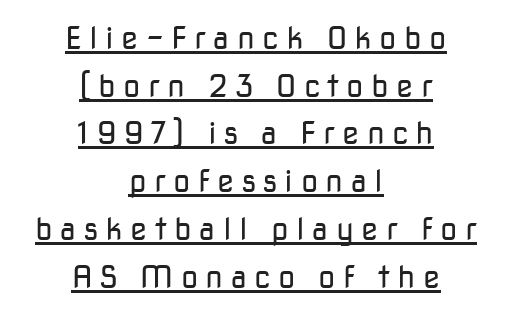
Teacher's note: observe the equal gaps on both sides — that is centered alignment. In designer terms, the underline attribute is active on this setting. Note the varied advance widths — an 'i' is clearly narrower than an 'm'. Unbolded letterforms with no extra heft.
